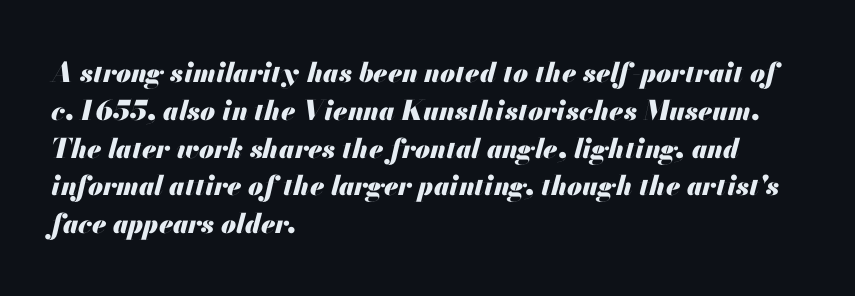
The image shows 27 px bold type, italic (leaning right); set left-aligned, normal line spacing (1.4x), normal letter spacing, not underlined.
